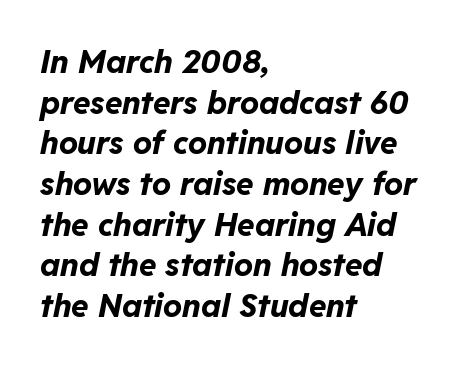
The image shows 32 px bold type, italic (leaning right); set left-aligned, normal line spacing (1.27x), normal letter spacing, not underlined; low stroke contrast and a medium x-height.
